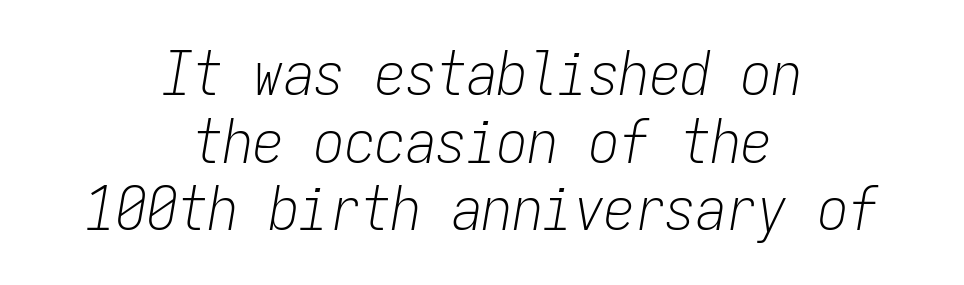
The foot of each line stays bare and open. Does the leading feel generous? Not at all — it's pinched. Neither beginnings nor endings align; midpoints do. Each stroke keeps to a modest, everyday thickness or less. Here the designer chose a console-style face with uniform glyph widths.
